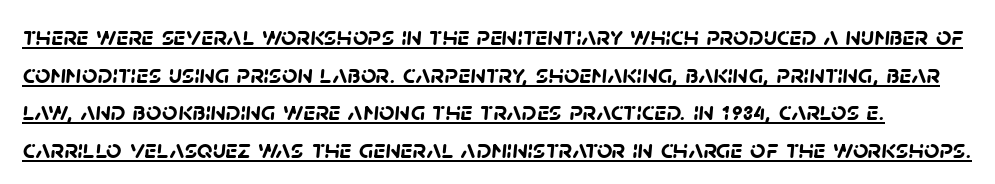
A typesetter would call this zero additional tracking. Weight: bold. Interline gaps are of average width in this sample. These characters rest on top of a visible drawn line.
